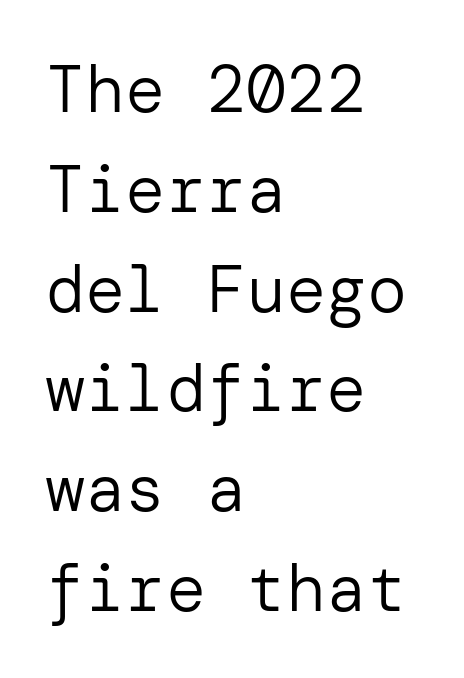
The image shows 67 px regular-weight sans-serif type, upright; set left-aligned, normal line spacing (1.49x), normal letter spacing, not underlined; low stroke contrast and a medium x-height.
